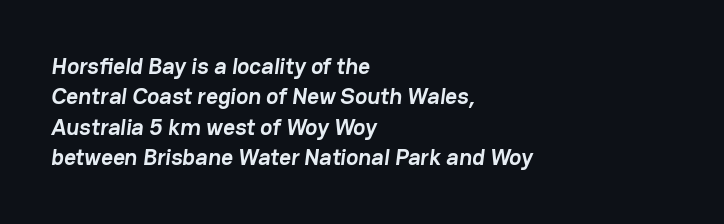
Strong, thick strokes mark this as bold type. Unmarked baselines from the first word to the last. A typesetter would call this zero additional tracking. The line-height multiplier appears to be the usual default. These lines stack with their left ends in a neat column.
